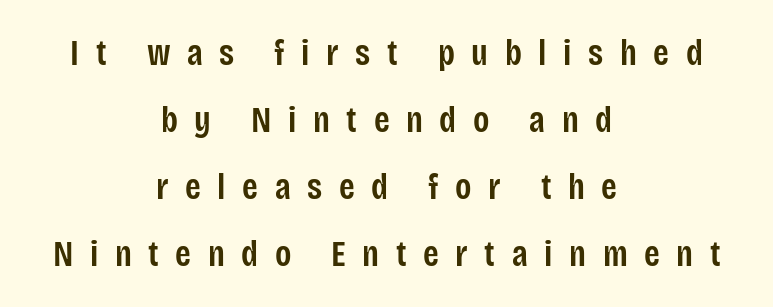
{"serif": "no", "italic": "no", "bold": "semi", "weight": "semibold", "width": "condensed", "stroke_contrast": "low", "x_height": "large", "monospaced": "no", "underline": "no", "align": "center", "line_spacing_ratio": 1.86, "letter_spacing": "wide", "letter_spacing_em": 0.46, "glyph_px": 36}
